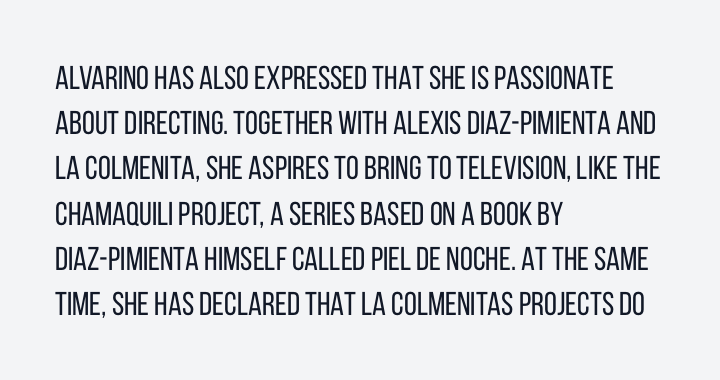
The image shows 33 px regular-weight, condensed sans-serif type, upright; set left-aligned, normal line spacing (1.37x), normal letter spacing, not underlined; low stroke contrast and a large x-height.
